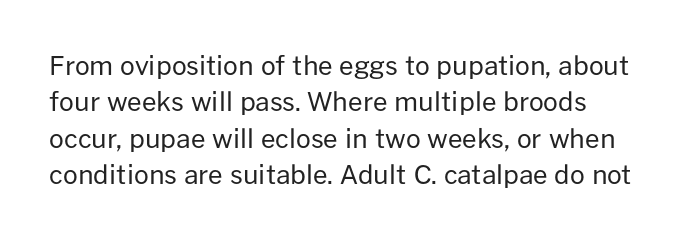
{"italic": "no", "bold": "no", "underline": "no", "align": "left", "line_spacing": "normal", "line_spacing_ratio": 1.4, "letter_spacing": "normal", "letter_spacing_em": 0.0, "glyph_px": 26}
